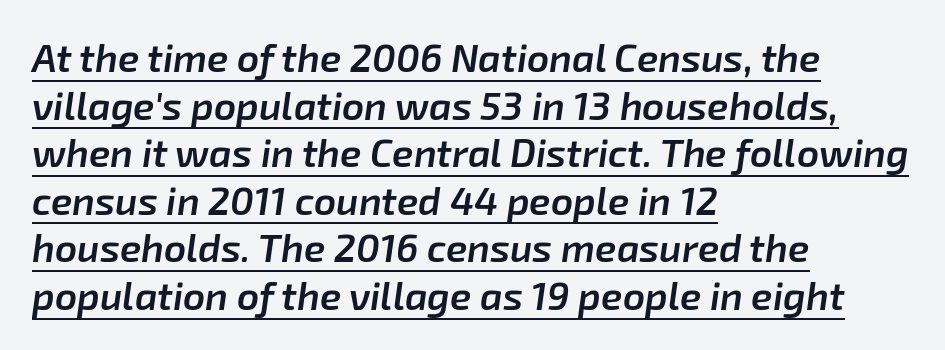
Q: Is the text bold? A: Semi-bold.
Q: Is the text italic (slanted)? A: Yes, it leans right by about 8 degrees.
Q: Is the text underlined? A: Yes.
Q: How is the paragraph aligned? A: Left-aligned.
Q: Is the spacing between letters normal or unusually wide? A: Normal.
Q: Width (condensed, normal, or wide)? A: Normal.
Q: Stroke contrast? A: Low.
Q: x-height? A: Medium.
Q: Monospaced? A: No.
